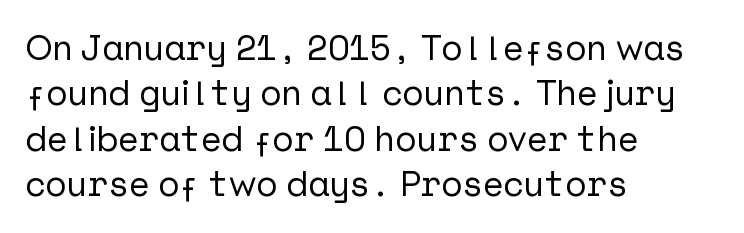
Q: Is the text italic (slanted)? A: No, it is upright.
Q: Is the typeface a serif or a sans-serif typeface? A: Sans-serif.
Q: Is the text underlined? A: No.
Q: How is the paragraph aligned? A: Left-aligned.
Q: Is the spacing between letters normal or unusually wide? A: Normal.
Q: Is the spacing between lines tight, normal or loose? A: Normal.
Q: Width (condensed, normal, or wide)? A: Normal.
Q: Stroke contrast? A: Low.
Q: x-height? A: Medium.
